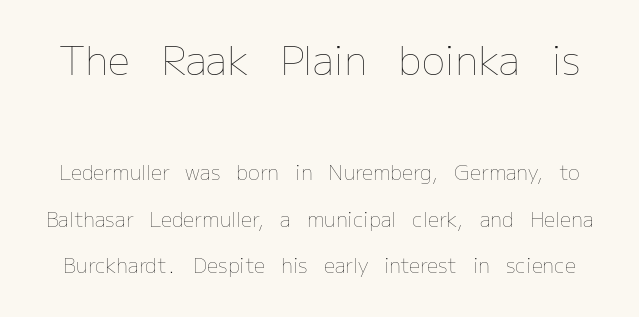
Q: Is the text bold? A: No.
Q: Is the text italic (slanted)? A: No, it is upright.
Q: Is the text underlined? A: No.
Q: Is the spacing between letters normal or unusually wide? A: Normal.
Q: Is the spacing between lines tight, normal or loose? A: Loose.
Q: Which block of text is set in a larger size, the first (top) or the second (bottom)? A: The first (top) one.
Q: Width (condensed, normal, or wide)? A: Normal.
Q: Stroke contrast? A: Low.
Q: x-height? A: Medium.
Q: Monospaced? A: No.
